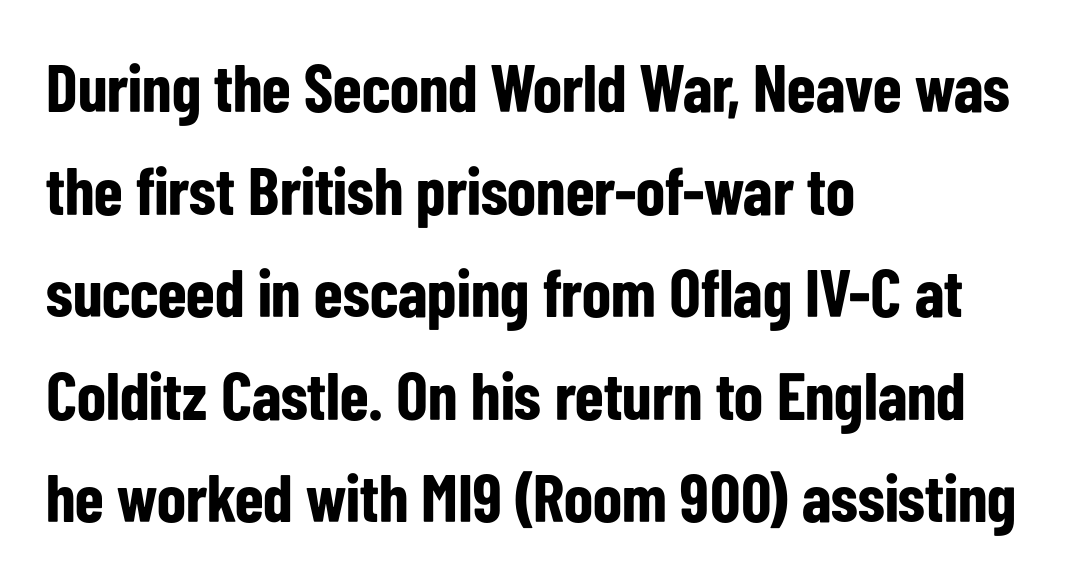
The gap between lines stays unmarked. Pretty heavy lettering here — definitely bold. This rendering employs a face without finishing strokes, i.e., a sans-serif. Tall strokes in this sample are plumb rather than angled.
